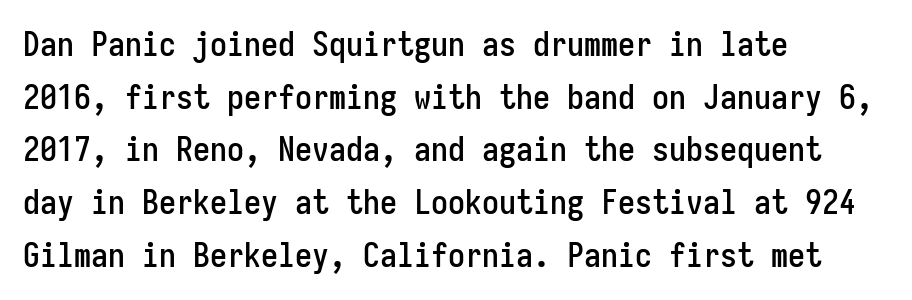
{"serif": "no", "italic": "no", "width": "condensed", "stroke_contrast": "low", "x_height": "medium", "monospaced": "yes", "underline": "no", "align": "left", "line_spacing": "normal", "line_spacing_ratio": 1.55, "letter_spacing": "normal", "letter_spacing_em": 0.0, "glyph_px": 34}
